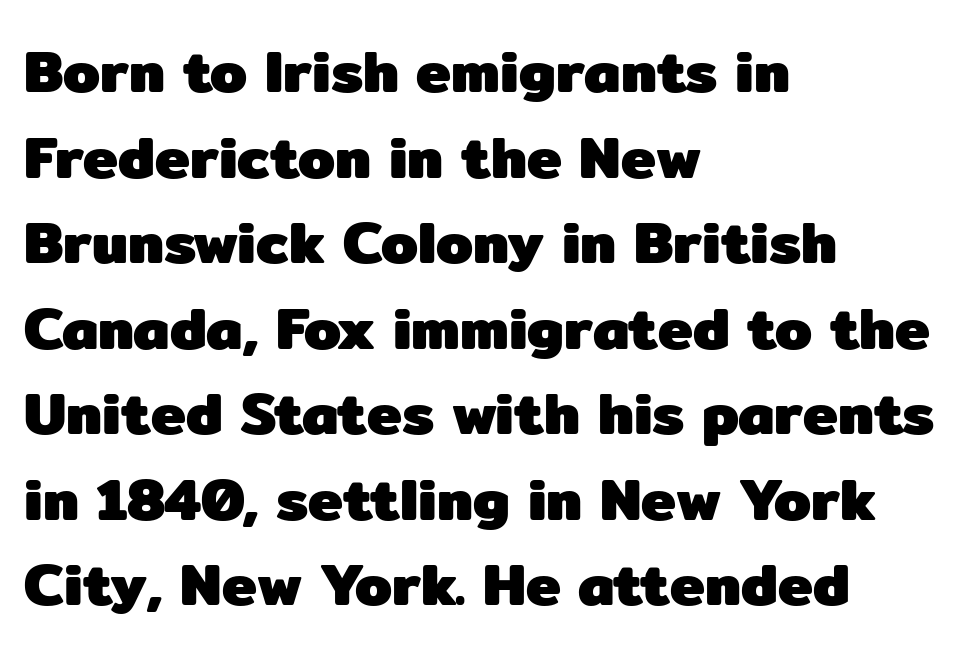
Here the designer chose a conventional face with non-uniform glyph widths. This sample keeps an unexceptional amount of space between lines. The paragraph shown leans on its left margin. Italic: no, the glyphs are upright roman. The horizontal fit of the characters is conventional and even. Underlining? Definitely not there.
